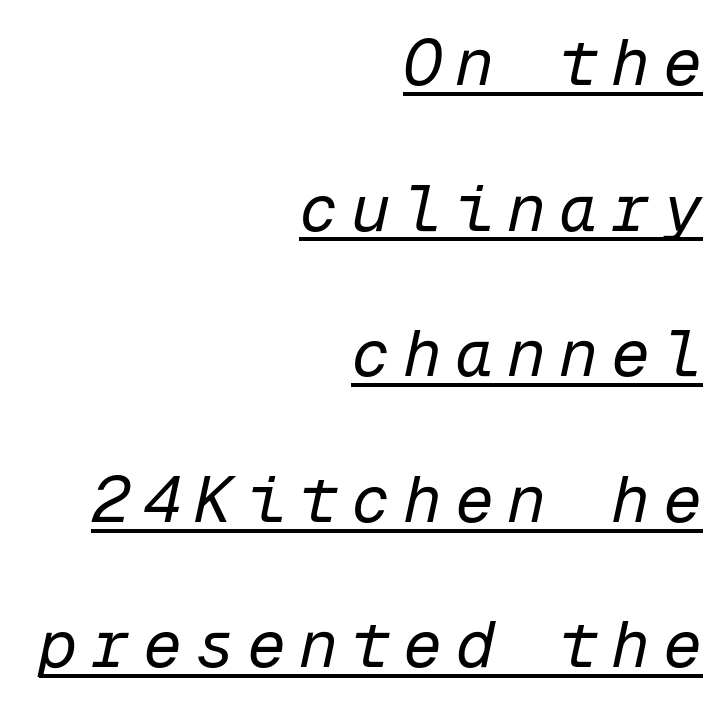
{"italic": "yes", "lean": "right", "slant_degrees": 12, "bold": "no", "weight": "regular", "width": "normal", "stroke_contrast": "low", "x_height": "medium", "monospaced": "yes", "underline": "yes", "align": "right", "line_spacing": "loose", "line_spacing_ratio": 2.24, "letter_spacing": "wide", "letter_spacing_em": 0.2, "glyph_px": 65}
